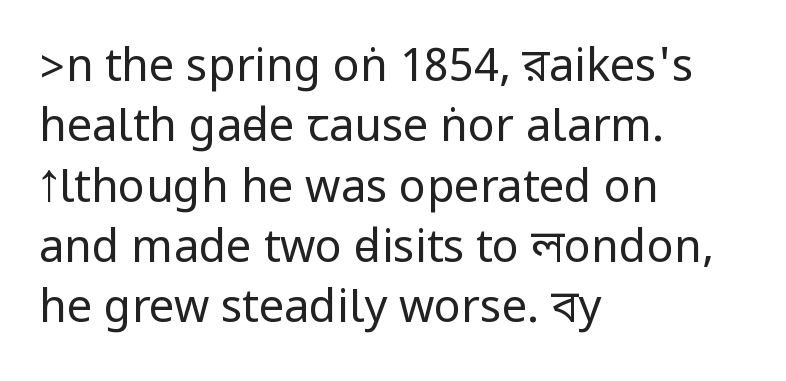
Font category for this specimen: sans-serif. These lines were composed using upright roman letters. In terms of letterspacing, this is plain default setting. No word sits above an underline. Successive baselines arrive at the customary interval.
